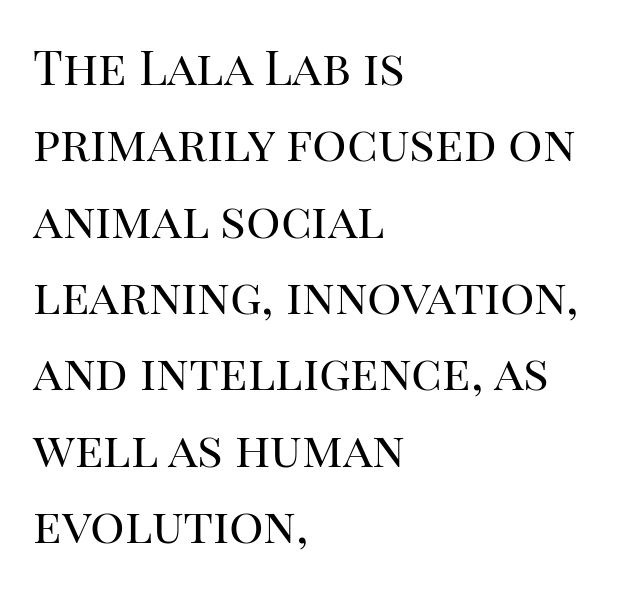
Spacing verdict: proportional, widths tailored to each character. Where is the straight margin? On the left. The space between consecutive lines is moderate. This is not heavy type; no bold has been used. Words float on clear page, feet unadorned. Observe the serifs anchoring each vertical stroke in this sample.
